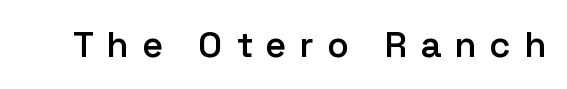
{"serif": "no", "italic": "no", "bold": "semi", "weight": "semibold", "width": "normal", "stroke_contrast": "low", "x_height": "medium", "monospaced": "no", "underline": "no", "letter_spacing": "wide", "letter_spacing_em": 0.39, "glyph_px": 36}
